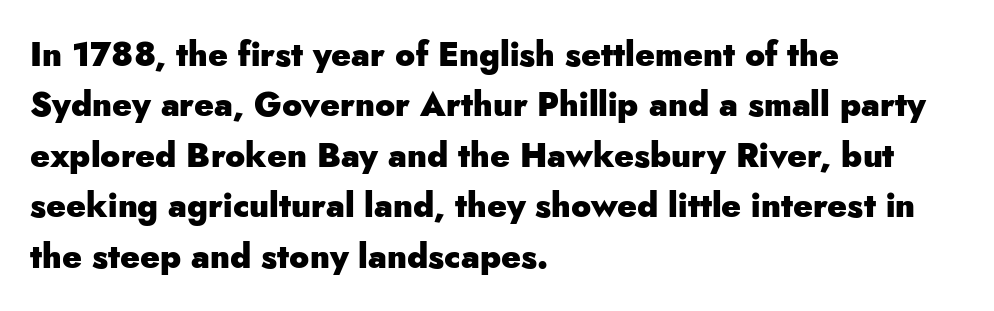
The image shows 33 px heavy sans-serif type, upright; set left-aligned, normal line spacing (1.53x), normal letter spacing, not underlined; low stroke contrast and a small x-height.
